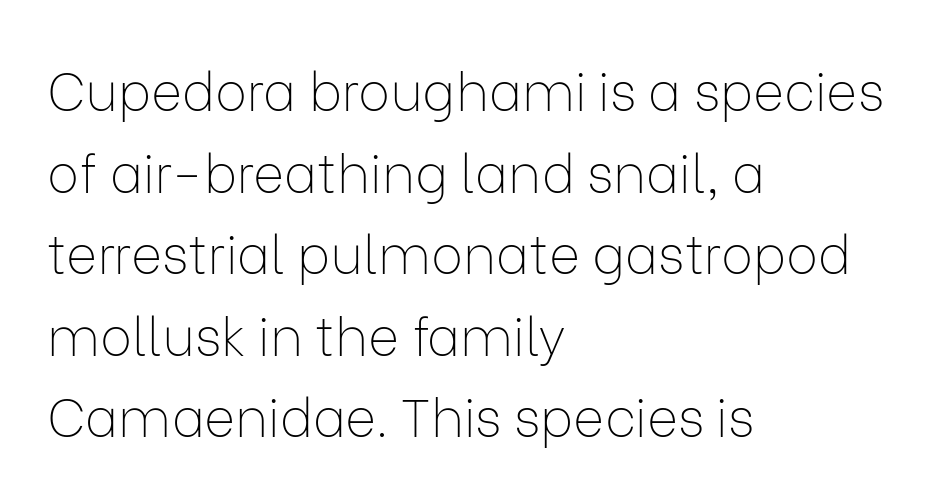
Vertical stems look standard width or narrower in stroke. The specimen omits any rule beneath the text block's lines. No italicization has been applied; the sample stays upright. The letterforms sit shoulder to shoulder at normal distance.
